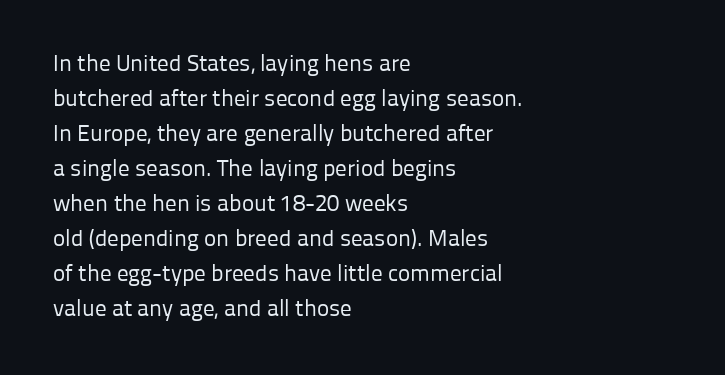
The image shows 23 px text type, upright; set left-aligned, normal line spacing (1.52x), normal letter spacing, not underlined.
